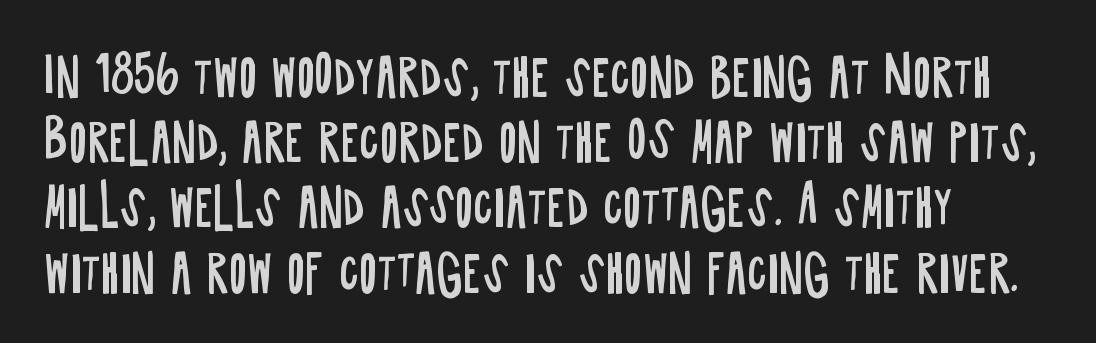
{"serif": "no", "italic": "no", "bold": "no", "weight": "regular", "width": "condensed", "stroke_contrast": "low", "x_height": "large", "monospaced": "no", "underline": "no", "line_spacing": "normal", "line_spacing_ratio": 1.33, "letter_spacing": "normal", "letter_spacing_em": 0.0, "glyph_px": 49}
